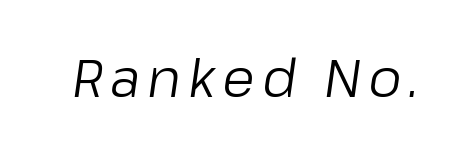
Q: Is the text bold? A: No.
Q: Is the text italic (slanted)? A: Yes, it leans right by about 8 degrees.
Q: Is the text underlined? A: No.
Q: Width (condensed, normal, or wide)? A: Normal.
Q: Stroke contrast? A: Low.
Q: x-height? A: Medium.
Q: Monospaced? A: No.
